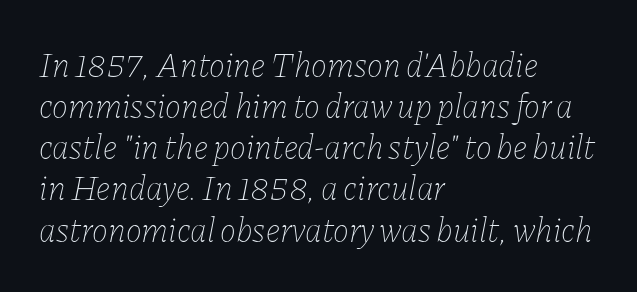
The image shows 34 px thin type, italic (leaning right); set left-aligned, line spacing 1.21x, normal letter spacing, not underlined; low stroke contrast and a medium x-height.
